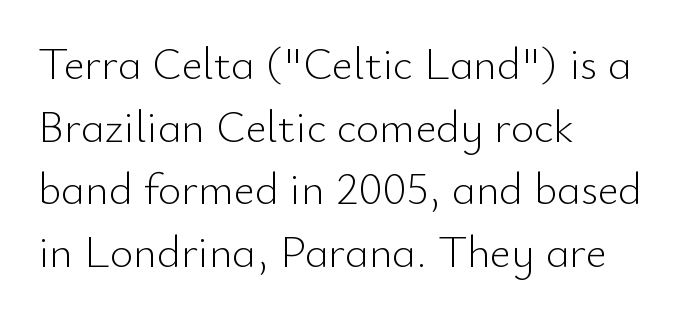
Q: Is the text bold? A: No.
Q: Is the text italic (slanted)? A: No, it is upright.
Q: Is the typeface a serif or a sans-serif typeface? A: Sans-serif.
Q: Is the text underlined? A: No.
Q: How is the paragraph aligned? A: Left-aligned.
Q: Is the spacing between letters normal or unusually wide? A: Normal.
Q: Is the spacing between lines tight, normal or loose? A: Normal.
Q: Width (condensed, normal, or wide)? A: Normal.
Q: Stroke contrast? A: Low.
Q: x-height? A: Small.
Q: Monospaced? A: No.
